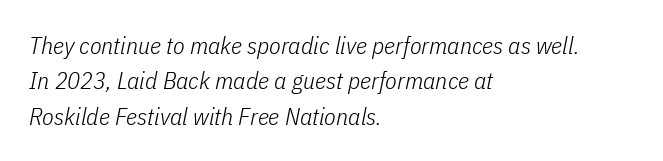
{"italic": "yes", "lean": "right", "slant_degrees": 11, "bold": "no", "underline": "no", "align": "left", "line_spacing": "normal", "line_spacing_ratio": 1.47, "letter_spacing": "normal", "letter_spacing_em": 0.0, "glyph_px": 24}
